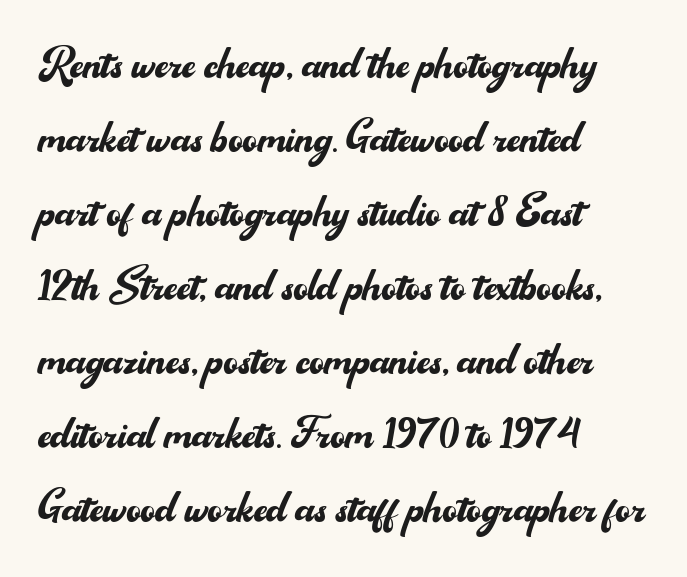
{"serif": "no", "bold": "no", "weight": "regular", "width": "normal", "stroke_contrast": "medium", "x_height": "small", "monospaced": "no", "underline": "no", "align": "left", "line_spacing": "normal", "line_spacing_ratio": 1.32, "letter_spacing": "normal", "letter_spacing_em": 0.0, "glyph_px": 56}
